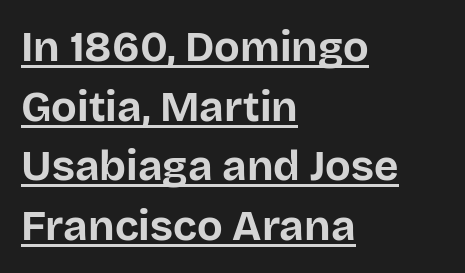
Q: Is the text bold? A: Yes.
Q: Is the text italic (slanted)? A: No, it is upright.
Q: Is the typeface a serif or a sans-serif typeface? A: Sans-serif.
Q: Is the text underlined? A: Yes.
Q: How is the paragraph aligned? A: Left-aligned.
Q: Is the spacing between letters normal or unusually wide? A: Normal.
Q: Is the spacing between lines tight, normal or loose? A: Normal.
Q: Width (condensed, normal, or wide)? A: Normal.
Q: Stroke contrast? A: Low.
Q: x-height? A: Large.
Q: Monospaced? A: No.
